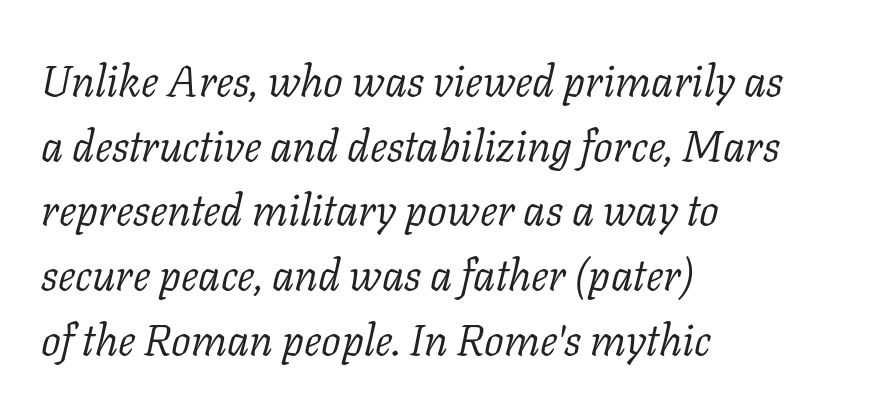
{"serif": "yes", "italic": "yes", "lean": "right", "slant_degrees": 11, "bold": "no", "weight": "light", "width": "normal", "stroke_contrast": "low", "x_height": "medium", "monospaced": "no", "underline": "no", "align": "left", "line_spacing": "normal", "line_spacing_ratio": 1.47, "letter_spacing": "normal", "letter_spacing_em": 0.0, "glyph_px": 44}
